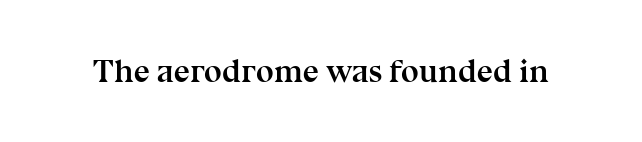
{"serif": "yes", "italic": "no", "bold": "yes", "weight": "semibold", "width": "normal", "stroke_contrast": "medium", "x_height": "medium", "monospaced": "no", "underline": "no", "letter_spacing": "normal", "letter_spacing_em": 0.0, "glyph_px": 32}
